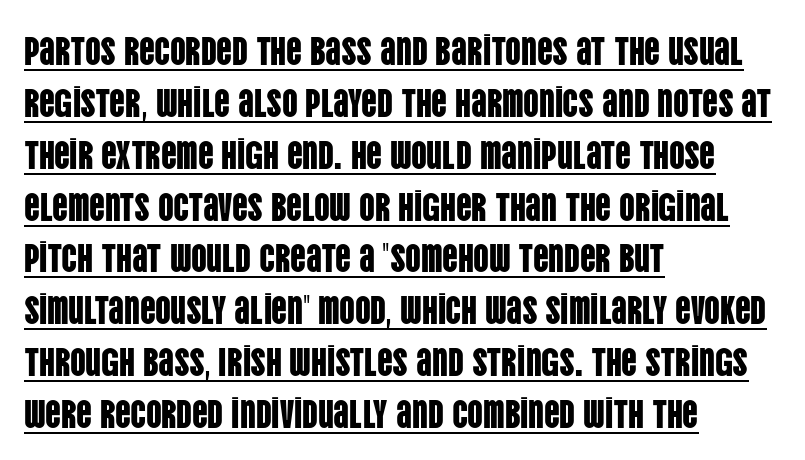
Nope, not italic — everything's standing straight. The letters sit at their default tracking, neither squeezed nor spread. One glance says typical: line gaps are just what's usual. Caption: multi-line text, flush left, ragged right. Compared with undecorated copy, this sample adds a rule below the words. Think of a printed novel: that variable character pitch is what you see here.
